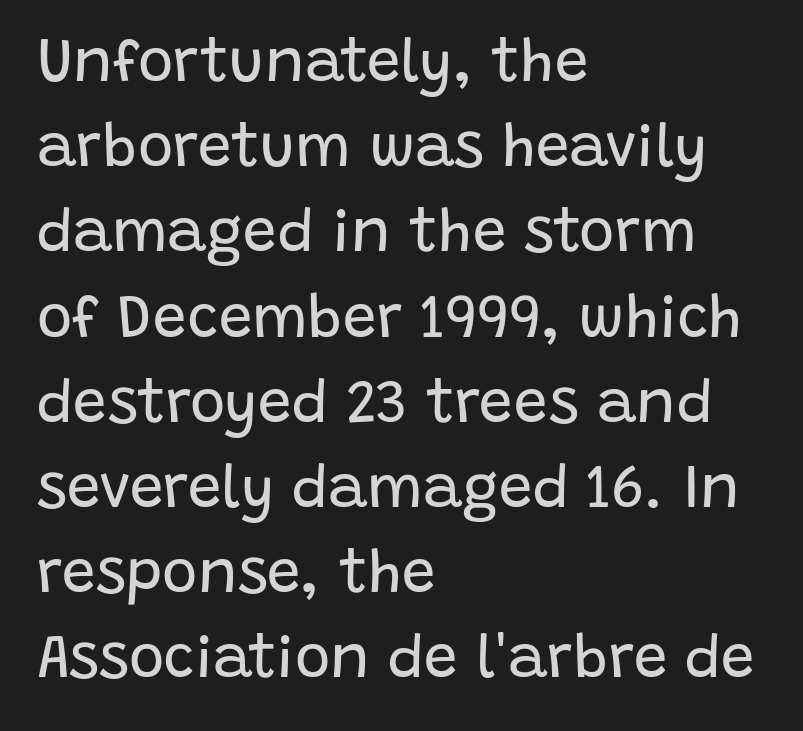
The face used here is proportionally spaced, like ordinary book or web type. A student would call this left alignment; a typographer would say flush left, rag right. Baseline-to-baseline distance is the conventional proportion of letter height. Each letter's strokes conclude bluntly, with no projecting serifs. Is the type heavy? It reads as light-to-regular instead.
